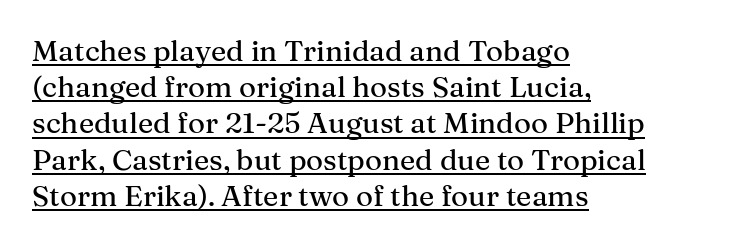
The specimen includes a rule beneath the text block's lines. Rows of type keep a routine distance in the vertical direction. Characters remain perfectly vertical along every line. Examine the stroke ends and you'll spot serifs. Is the block centered? No — it sits flush against the left margin. The rendering uses natural spacing where letterforms have individual widths.
